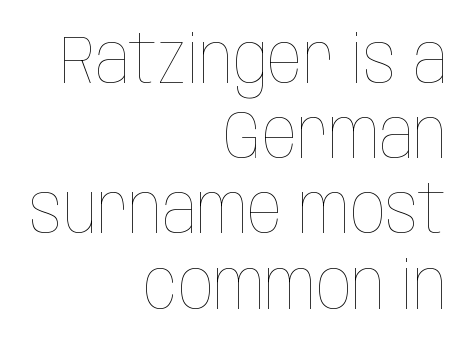
Q: Is the text bold? A: No.
Q: Is the text italic (slanted)? A: No, it is upright.
Q: Is the text underlined? A: No.
Q: How is the paragraph aligned? A: Right-aligned.
Q: Is the spacing between letters normal or unusually wide? A: Normal.
Q: Is the spacing between lines tight, normal or loose? A: Tight.
Q: Width (condensed, normal, or wide)? A: Condensed.
Q: Stroke contrast? A: Low.
Q: x-height? A: Large.
Q: Monospaced? A: No.
